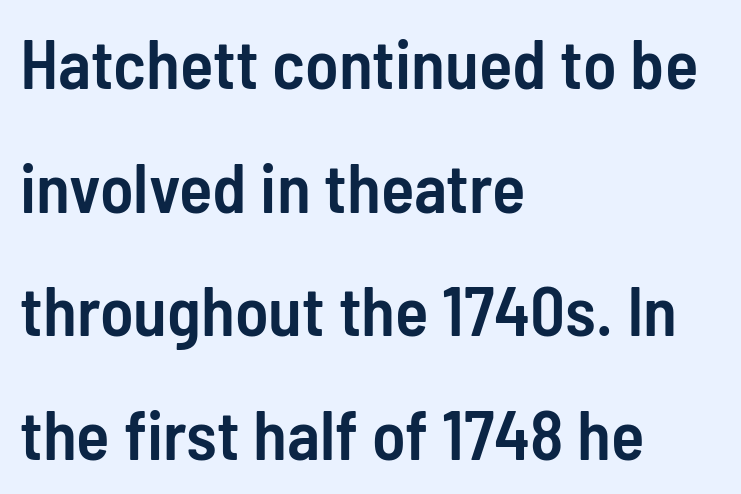
Only glyphs here, with clear space below each row. Students, this is semibold: more ink than regular, less than bold. Tall strokes in this sample are plumb rather than angled. The rag falls on the right side of this text block. The rendering uses natural spacing where letterforms have individual widths.
